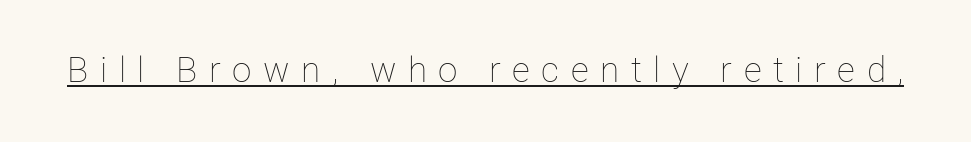
{"italic": "no", "bold": "no", "weight": "thin", "width": "normal", "stroke_contrast": "low", "x_height": "medium", "monospaced": "no", "underline": "yes", "letter_spacing": "wide", "letter_spacing_em": 0.33, "glyph_px": 35}
